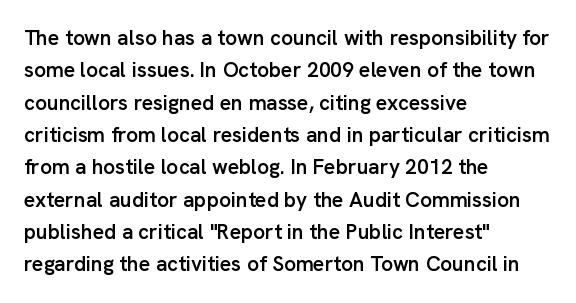
Italic? Not at all — the glyphs are vertical. Visually the block forms a straight wall on the left and a jagged coastline on the right. The horizontal fit of the characters is conventional and even. No word sits above an underline.
